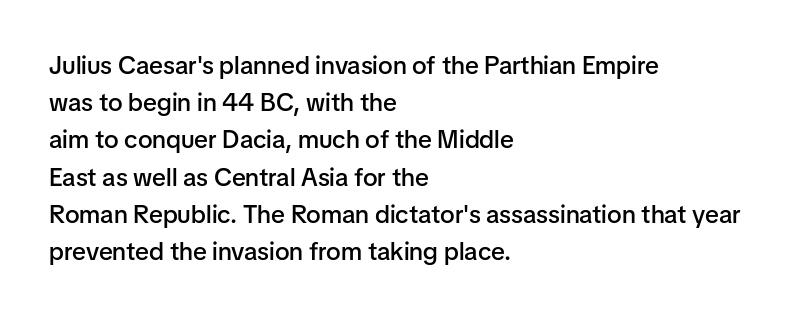
{"italic": "no", "bold": "semi", "underline": "no", "align": "left", "line_spacing": "normal", "line_spacing_ratio": 1.49, "letter_spacing": "normal", "letter_spacing_em": 0.0, "glyph_px": 25}
